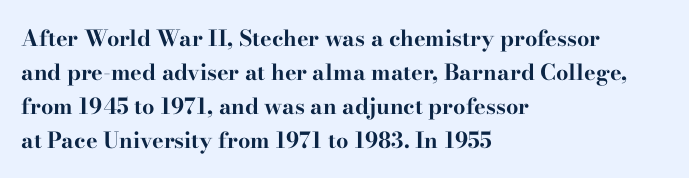
{"italic": "no", "bold": "yes", "underline": "no", "align": "left", "line_spacing": "normal", "line_spacing_ratio": 1.54, "letter_spacing": "normal", "letter_spacing_em": 0.0, "glyph_px": 22}
